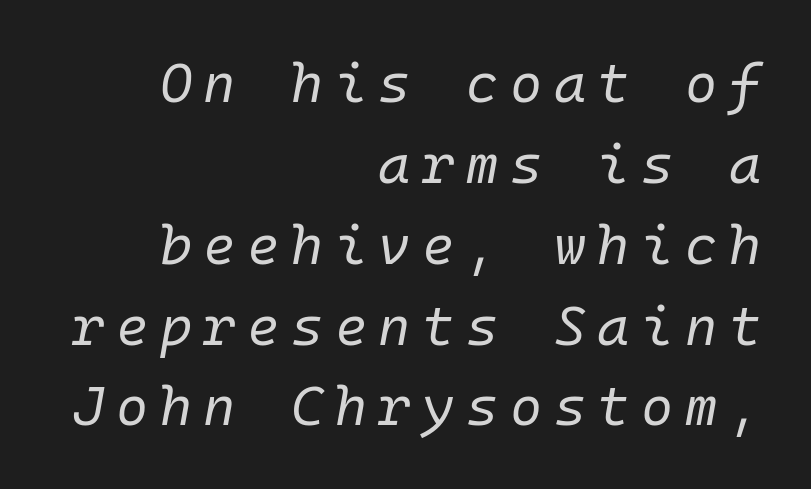
{"italic": "yes", "lean": "right", "slant_degrees": 10, "bold": "no", "weight": "regular", "width": "normal", "stroke_contrast": "low", "x_height": "medium", "monospaced": "yes", "underline": "no", "align": "right", "line_spacing": "normal", "line_spacing_ratio": 1.47, "letter_spacing": "wide", "letter_spacing_em": 0.21, "glyph_px": 55}
